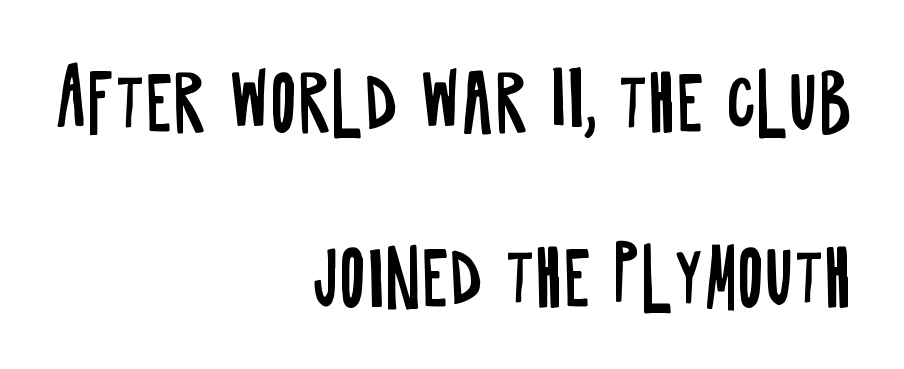
The image shows 74 px regular-weight, condensed sans-serif type, upright; set right-aligned, loose line spacing (2.37x), normal letter spacing, not underlined; low stroke contrast and a large x-height.
